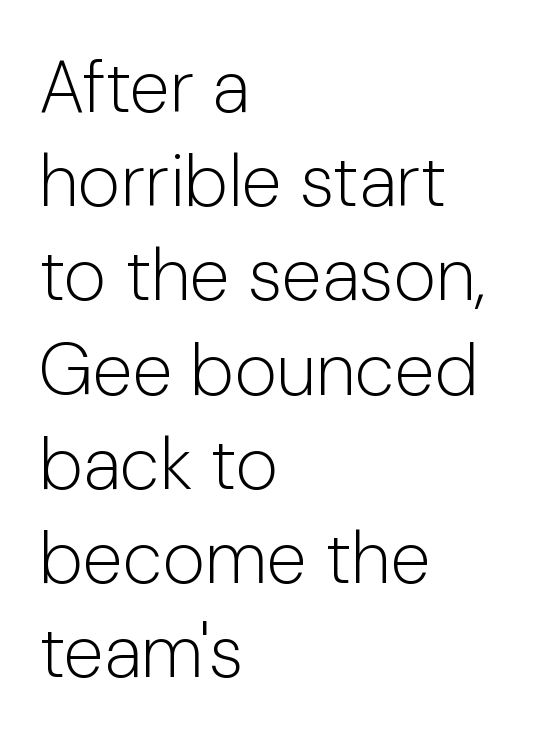
Q: Is the text bold? A: No.
Q: Is the text italic (slanted)? A: No, it is upright.
Q: Is the typeface a serif or a sans-serif typeface? A: Sans-serif.
Q: Is the text underlined? A: No.
Q: How is the paragraph aligned? A: Left-aligned.
Q: Is the spacing between letters normal or unusually wide? A: Normal.
Q: Is the spacing between lines tight, normal or loose? A: Normal.
Q: Width (condensed, normal, or wide)? A: Normal.
Q: Stroke contrast? A: Low.
Q: x-height? A: Medium.
Q: Monospaced? A: No.
